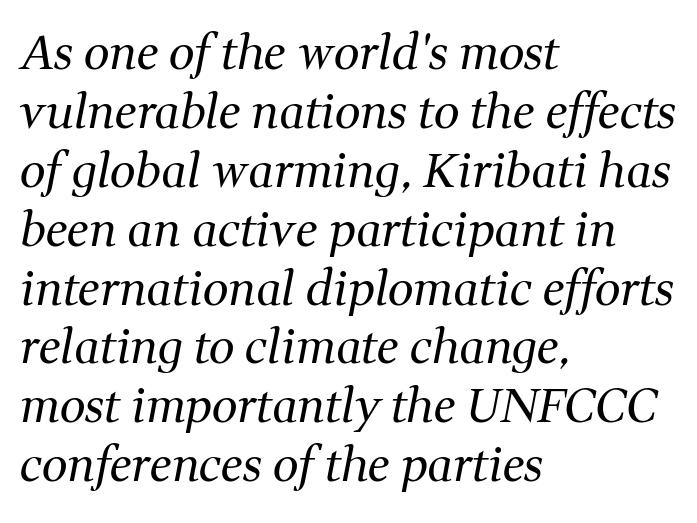
Q: Is the text bold? A: No.
Q: Is the text italic (slanted)? A: Yes, it leans right by about 11 degrees.
Q: Is the typeface a serif or a sans-serif typeface? A: Serif.
Q: Is the text underlined? A: No.
Q: How is the paragraph aligned? A: Left-aligned.
Q: Is the spacing between letters normal or unusually wide? A: Normal.
Q: Is the spacing between lines tight, normal or loose? A: Normal.
Q: Width (condensed, normal, or wide)? A: Normal.
Q: Stroke contrast? A: Medium.
Q: x-height? A: Medium.
Q: Monospaced? A: No.
